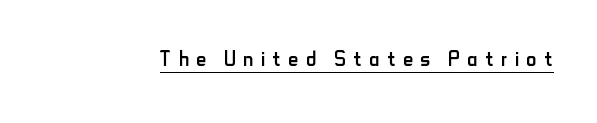
Q: Is the text bold? A: No.
Q: Is the text italic (slanted)? A: No, it is upright.
Q: Is the typeface a serif or a sans-serif typeface? A: Sans-serif.
Q: Is the text underlined? A: Yes.
Q: Is the spacing between letters normal or unusually wide? A: Unusually wide.
Q: Width (condensed, normal, or wide)? A: Condensed.
Q: Stroke contrast? A: Low.
Q: x-height? A: Small.
Q: Monospaced? A: No.
